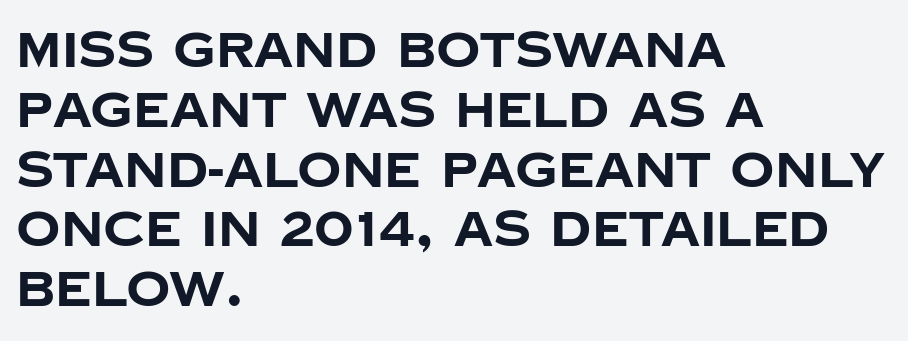
The image shows 49 px bold sans-serif type, upright; set left-aligned, line spacing 1.22x, normal letter spacing, not underlined; low stroke contrast and a large x-height.
